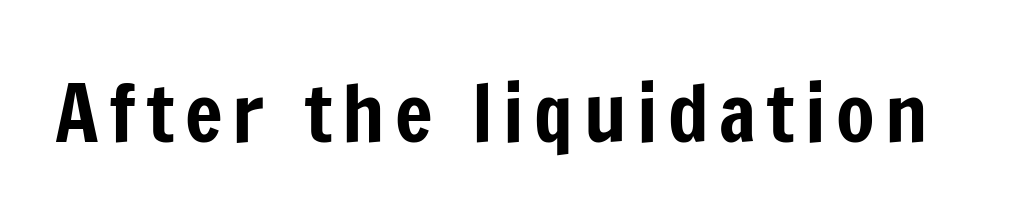
{"serif": "no", "italic": "no", "width": "condensed", "stroke_contrast": "low", "x_height": "medium", "monospaced": "no", "underline": "no", "glyph_px": 79}
